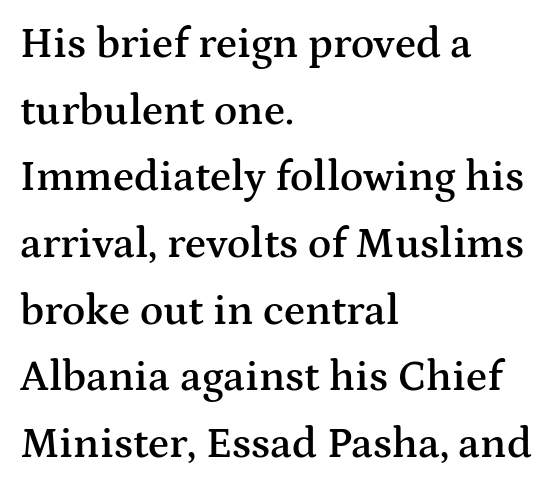
The image shows 43 px semibold, wide serif type, upright; set left-aligned, normal line spacing (1.55x), normal letter spacing, not underlined; medium stroke contrast and a medium x-height.
